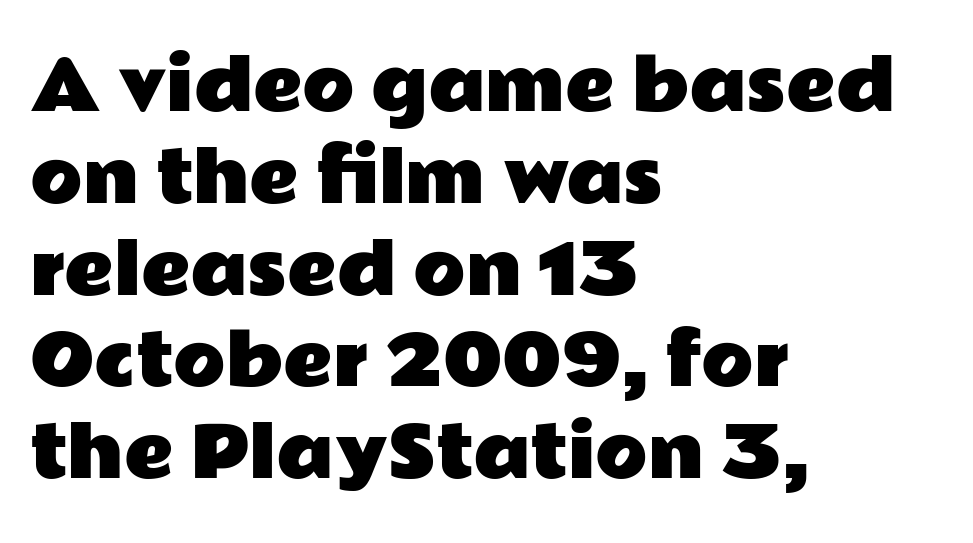
Honestly, the letter spacing is just normal — you wouldn't notice it. Horizontally, the lines are justified to the leading edge only. Are there feet on the stems? There aren't — it's a sans. Looks like regular typesetting: each glyph gets only the width it needs. Successive baselines arrive at the customary interval.
